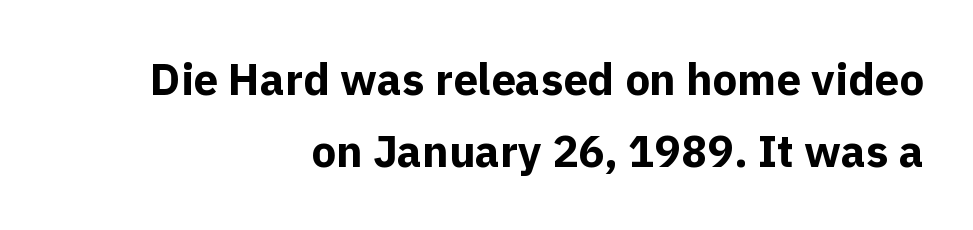
The image shows 44 px bold sans-serif type, upright; set right-aligned, normal line spacing (1.64x), normal letter spacing, not underlined; a medium x-height.
